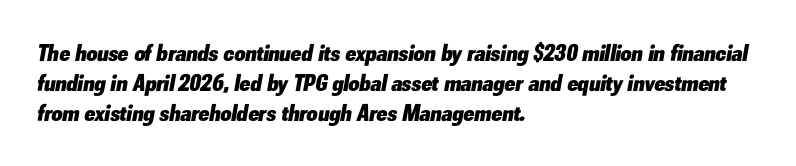
Q: Is the text bold? A: Yes.
Q: Is the text italic (slanted)? A: Yes, it leans right by about 10 degrees.
Q: Is the text underlined? A: No.
Q: How is the paragraph aligned? A: Left-aligned.
Q: Is the spacing between letters normal or unusually wide? A: Normal.
Q: Is the spacing between lines tight, normal or loose? A: Normal.
